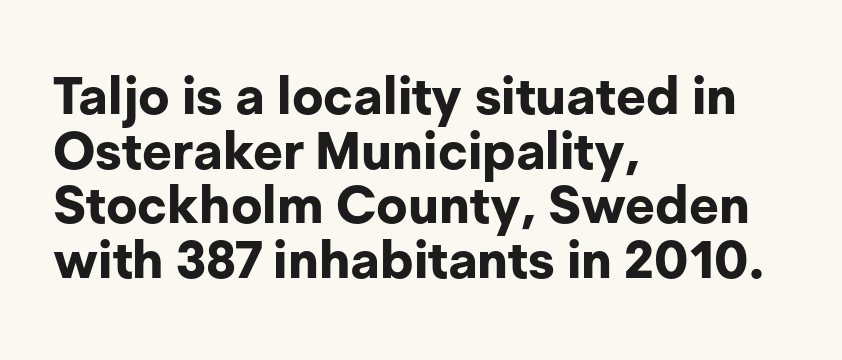
{"serif": "no", "italic": "no", "bold": "yes", "weight": "bold", "width": "normal", "stroke_contrast": "low", "x_height": "medium", "monospaced": "no", "underline": "no", "align": "left", "line_spacing": "tight", "line_spacing_ratio": 1.05, "letter_spacing": "normal", "letter_spacing_em": 0.0, "glyph_px": 52}
